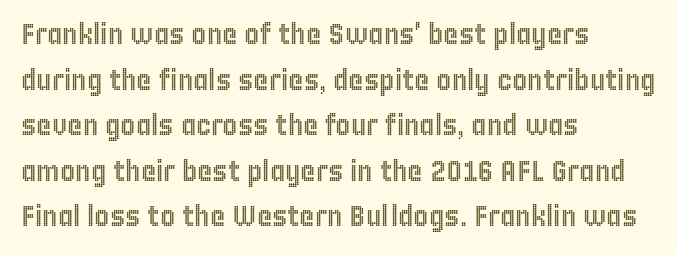
Q: Is the text italic (slanted)? A: No, it is upright.
Q: Is the text underlined? A: No.
Q: How is the paragraph aligned? A: Left-aligned.
Q: Is the spacing between letters normal or unusually wide? A: Normal.
Q: Is the spacing between lines tight, normal or loose? A: Normal.
Q: Width (condensed, normal, or wide)? A: Condensed.
Q: x-height? A: Large.
Q: Monospaced? A: No.
